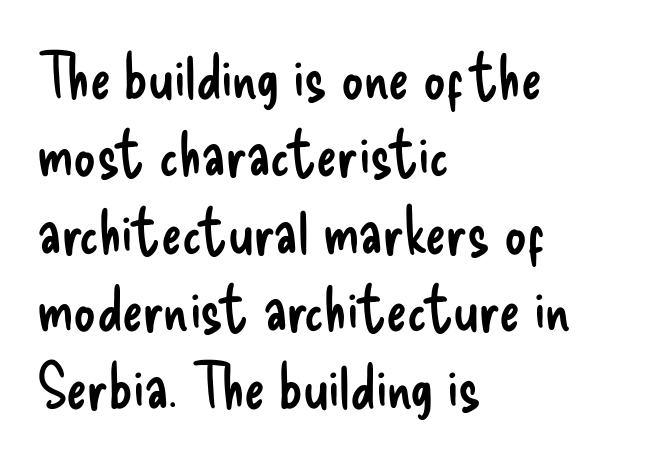
The image shows 62 px regular-weight, condensed sans-serif type, upright; set left-aligned, normal line spacing (1.25x), normal letter spacing, not underlined; low stroke contrast and a small x-height.
